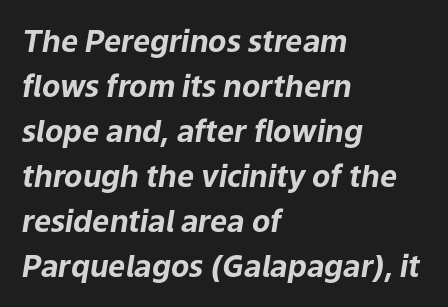
The leading is moderate, giving the passage an even texture. Quick note: underline off. Is this a fixed-width face? No — the glyphs have proportional, varying widths. These lines keep a tight, regular rhythm from letter to letter. Each line starts at the same left margin while the right side varies.
